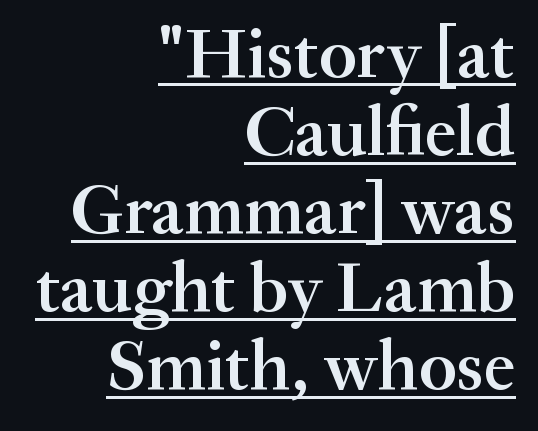
{"serif": "yes", "italic": "no", "bold": "semi", "weight": "semibold", "width": "normal", "stroke_contrast": "medium", "x_height": "small", "monospaced": "no", "underline": "yes", "align": "right", "line_spacing": "tight", "line_spacing_ratio": 1.1, "letter_spacing": "normal", "letter_spacing_em": 0.0, "glyph_px": 71}
